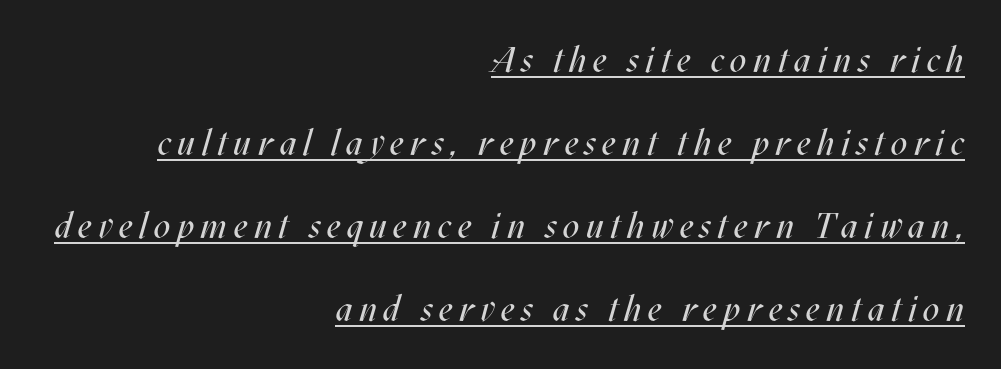
It's the slanting kind of type. Ink coverage per letter is moderate at most. Students, observe the line beneath the letters — that is underlining. The passage shown stacks its lines with a broad gap.
